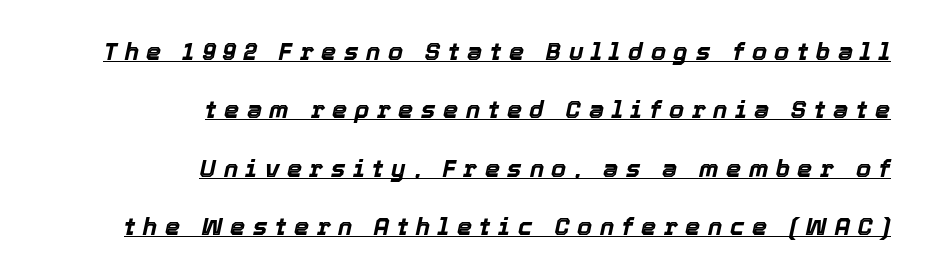
The image shows 24 px bold type, italic (leaning right); set right-aligned, loose line spacing (2.43x), unusually wide letter spacing (+0.32 em), underlined.
